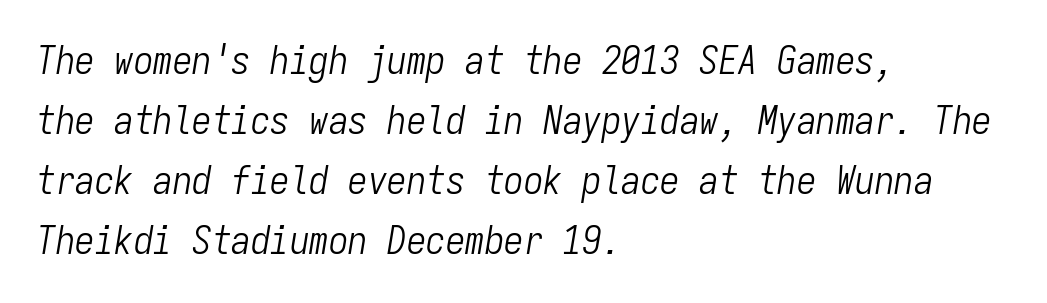
Q: Is the text bold? A: No.
Q: Is the text italic (slanted)? A: Yes, it leans right by about 9 degrees.
Q: Is the text underlined? A: No.
Q: How is the paragraph aligned? A: Left-aligned.
Q: Is the spacing between letters normal or unusually wide? A: Normal.
Q: Is the spacing between lines tight, normal or loose? A: Normal.
Q: Width (condensed, normal, or wide)? A: Condensed.
Q: Stroke contrast? A: Low.
Q: x-height? A: Medium.
Q: Monospaced? A: Yes.
